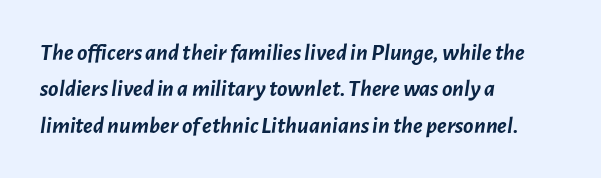
{"italic": "yes", "lean": "right", "slant_degrees": 7, "bold": "yes", "underline": "no", "align": "left", "line_spacing": "normal", "line_spacing_ratio": 1.52, "letter_spacing": "normal", "letter_spacing_em": 0.0, "glyph_px": 24}
